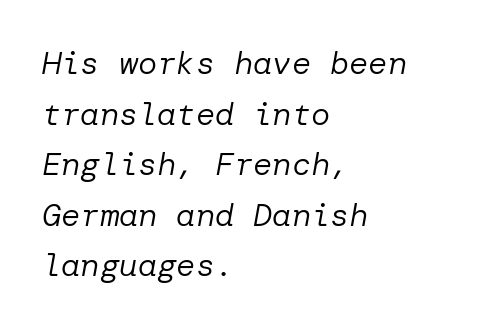
{"italic": "yes", "lean": "right", "slant_degrees": 10, "bold": "no", "weight": "regular", "width": "normal", "stroke_contrast": "low", "x_height": "medium", "underline": "no", "align": "left", "line_spacing": "normal", "line_spacing_ratio": 1.58, "letter_spacing": "normal", "letter_spacing_em": 0.0, "glyph_px": 32}
